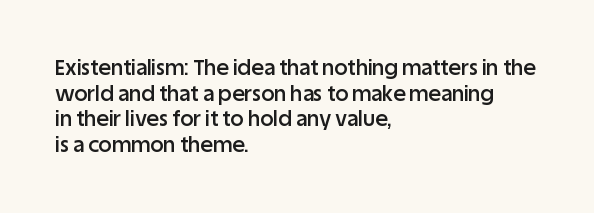
The image shows 21 px text type, upright; set left-aligned, line spacing 1.22x, normal letter spacing, not underlined.
